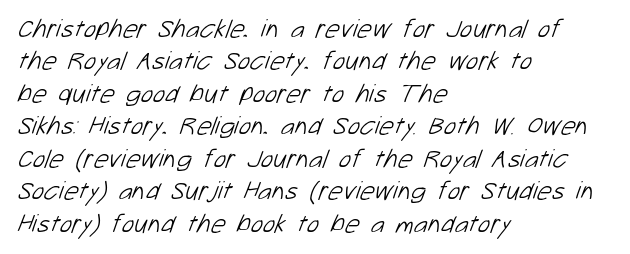
{"bold": "no", "underline": "no", "align": "left", "line_spacing": "normal", "line_spacing_ratio": 1.25, "letter_spacing": "normal", "letter_spacing_em": 0.0, "glyph_px": 26}
